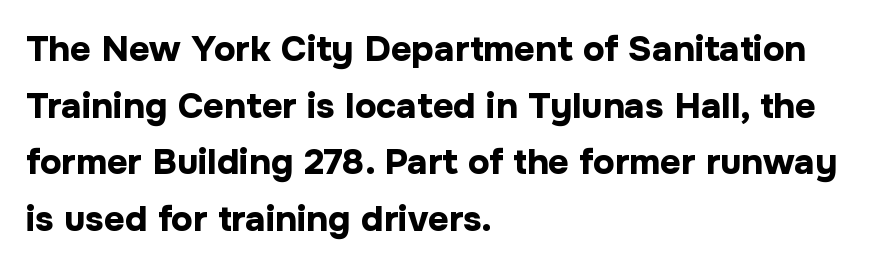
Q: Is the text bold? A: Yes.
Q: Is the text italic (slanted)? A: No, it is upright.
Q: Is the typeface a serif or a sans-serif typeface? A: Sans-serif.
Q: Is the text underlined? A: No.
Q: How is the paragraph aligned? A: Left-aligned.
Q: Is the spacing between letters normal or unusually wide? A: Normal.
Q: Is the spacing between lines tight, normal or loose? A: Normal.
Q: Width (condensed, normal, or wide)? A: Normal.
Q: Stroke contrast? A: Low.
Q: x-height? A: Medium.
Q: Monospaced? A: No.
